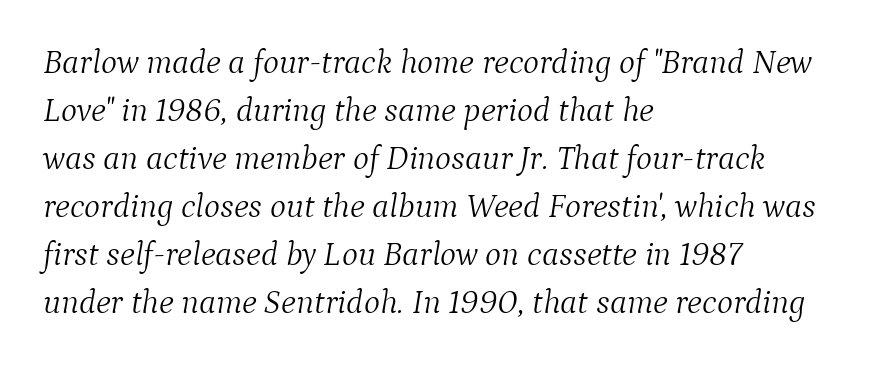
Q: Is the text bold? A: No.
Q: Is the text italic (slanted)? A: Yes, it leans right by about 9 degrees.
Q: Is the typeface a serif or a sans-serif typeface? A: Serif.
Q: Is the text underlined? A: No.
Q: How is the paragraph aligned? A: Left-aligned.
Q: Is the spacing between letters normal or unusually wide? A: Normal.
Q: Is the spacing between lines tight, normal or loose? A: Normal.
Q: Width (condensed, normal, or wide)? A: Normal.
Q: Stroke contrast? A: Medium.
Q: x-height? A: Medium.
Q: Monospaced? A: No.
